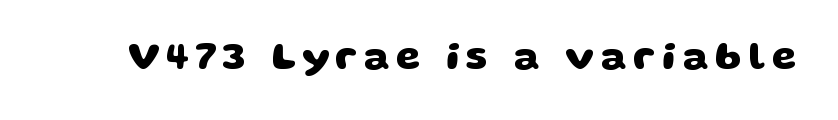
Descender tails drop into unmarked territory. Strokes here are thick enough to call this a true bold. A typesetter would call this proportional, since set widths differ per character. Look at the bottom of the vertical strokes: they stop flat, with no serifs.
